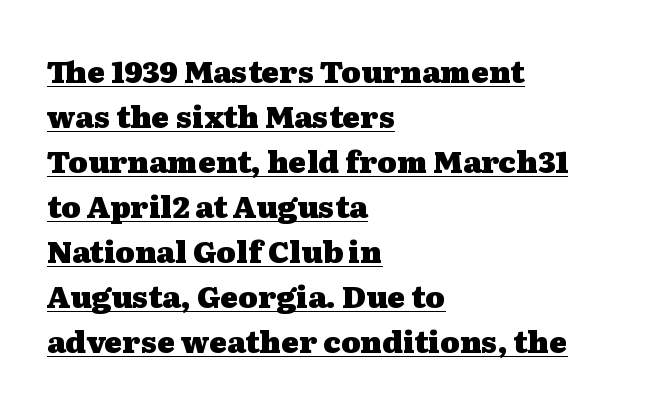
The image shows 30 px heavy, wide serif type, upright; set left-aligned, normal line spacing (1.5x), normal letter spacing, underlined; medium stroke contrast and a medium x-height.
